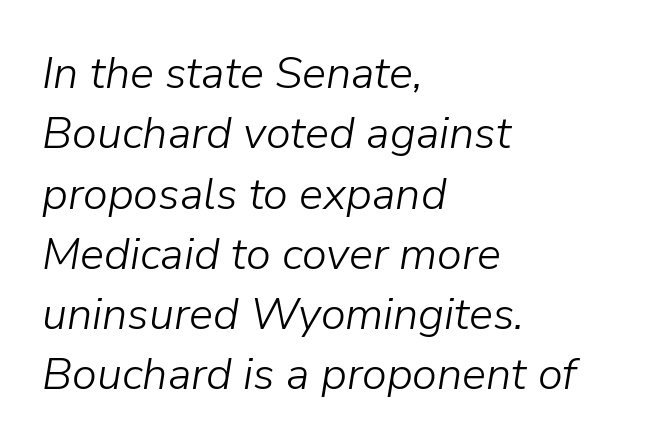
The image shows 45 px light type, italic (leaning right); set left-aligned, normal line spacing (1.34x), normal letter spacing, not underlined; low stroke contrast and a medium x-height.
